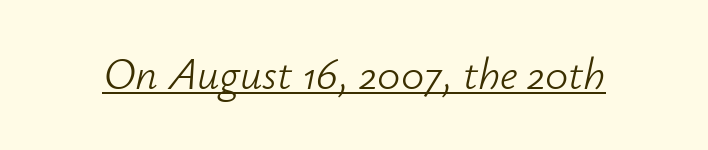
Varying glyph widths throughout — classic text-font behaviour. The rendering keeps characters at their native spacing. It's the slanting kind of type. Descenders here cross a horizontal rule under the line. Ink coverage per letter is moderate at most.
